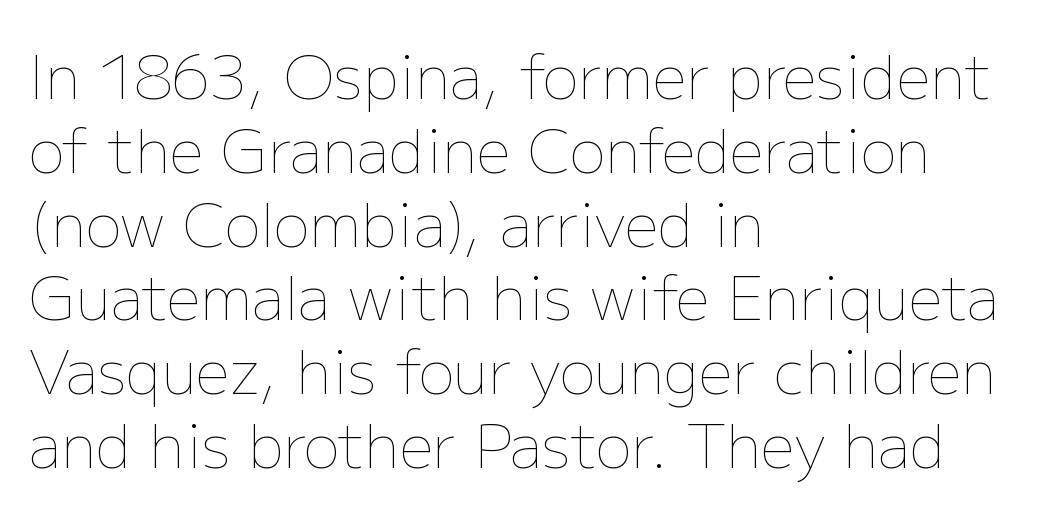
{"italic": "no", "bold": "no", "weight": "thin", "width": "normal", "stroke_contrast": "low", "x_height": "medium", "monospaced": "no", "underline": "no", "align": "left", "line_spacing_ratio": 1.23, "letter_spacing": "normal", "letter_spacing_em": 0.0, "glyph_px": 60}
